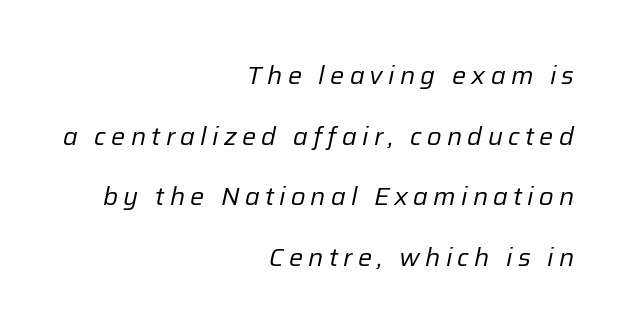
Q: Is the text bold? A: No.
Q: Is the text italic (slanted)? A: Yes, it leans right by about 12 degrees.
Q: Is the text underlined? A: No.
Q: How is the paragraph aligned? A: Right-aligned.
Q: Is the spacing between letters normal or unusually wide? A: Unusually wide.
Q: Is the spacing between lines tight, normal or loose? A: Loose.
